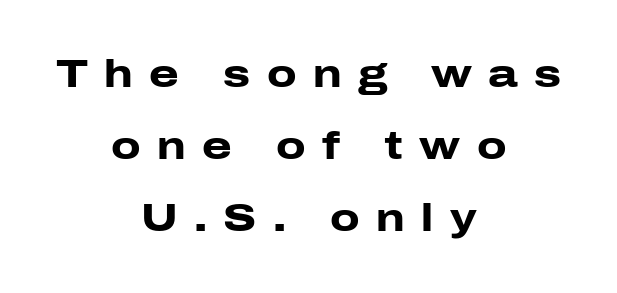
Q: Is the text bold? A: Yes.
Q: Is the text italic (slanted)? A: No, it is upright.
Q: Is the typeface a serif or a sans-serif typeface? A: Sans-serif.
Q: Is the text underlined? A: No.
Q: How is the paragraph aligned? A: Centered.
Q: Is the spacing between letters normal or unusually wide? A: Unusually wide.
Q: Is the spacing between lines tight, normal or loose? A: Loose.
Q: Width (condensed, normal, or wide)? A: Wide.
Q: Stroke contrast? A: Low.
Q: x-height? A: Medium.
Q: Monospaced? A: No.
